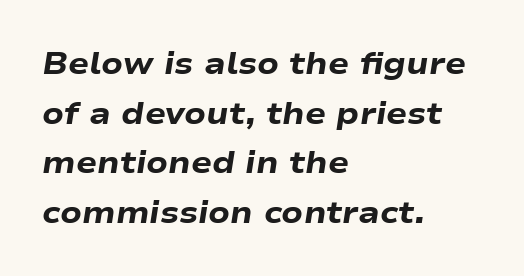
The image shows 31 px heavy, wide type, italic (leaning right); set left-aligned, normal line spacing (1.6x), normal letter spacing, not underlined; low stroke contrast and a medium x-height.
